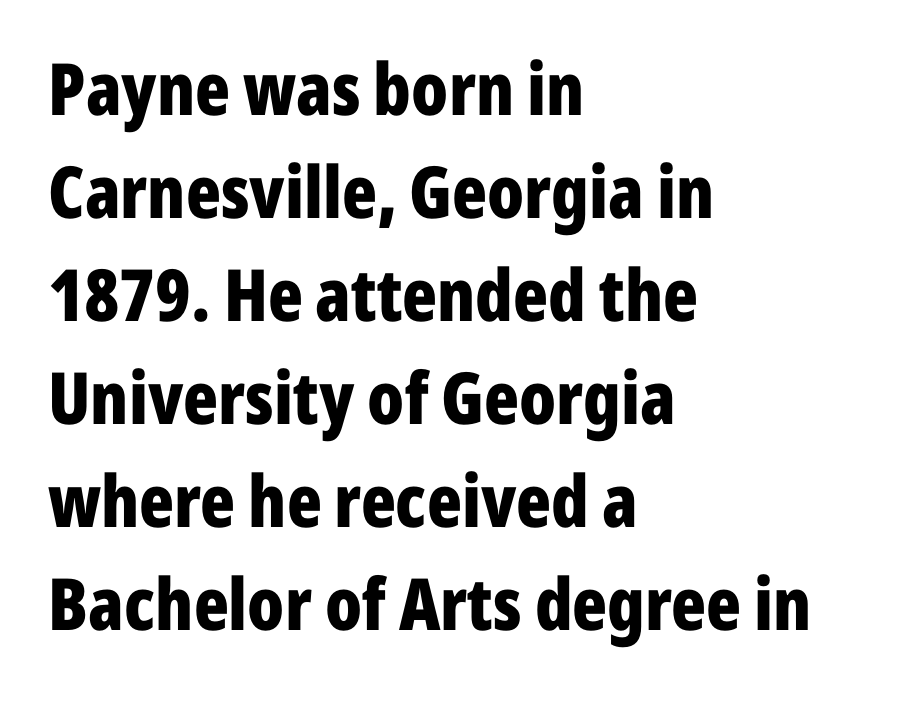
Q: Is the text bold? A: Yes.
Q: Is the text italic (slanted)? A: No, it is upright.
Q: Is the typeface a serif or a sans-serif typeface? A: Sans-serif.
Q: Is the text underlined? A: No.
Q: How is the paragraph aligned? A: Left-aligned.
Q: Is the spacing between letters normal or unusually wide? A: Normal.
Q: Is the spacing between lines tight, normal or loose? A: Normal.
Q: Width (condensed, normal, or wide)? A: Condensed.
Q: Stroke contrast? A: Low.
Q: x-height? A: Medium.
Q: Monospaced? A: No.
